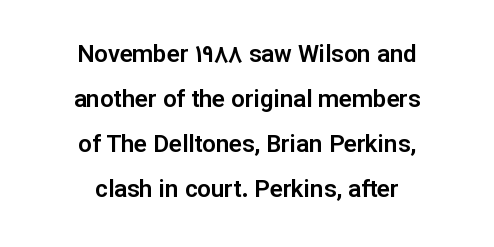
The image shows 24 px text type, upright; set centered, line spacing 1.87x, normal letter spacing, not underlined.
